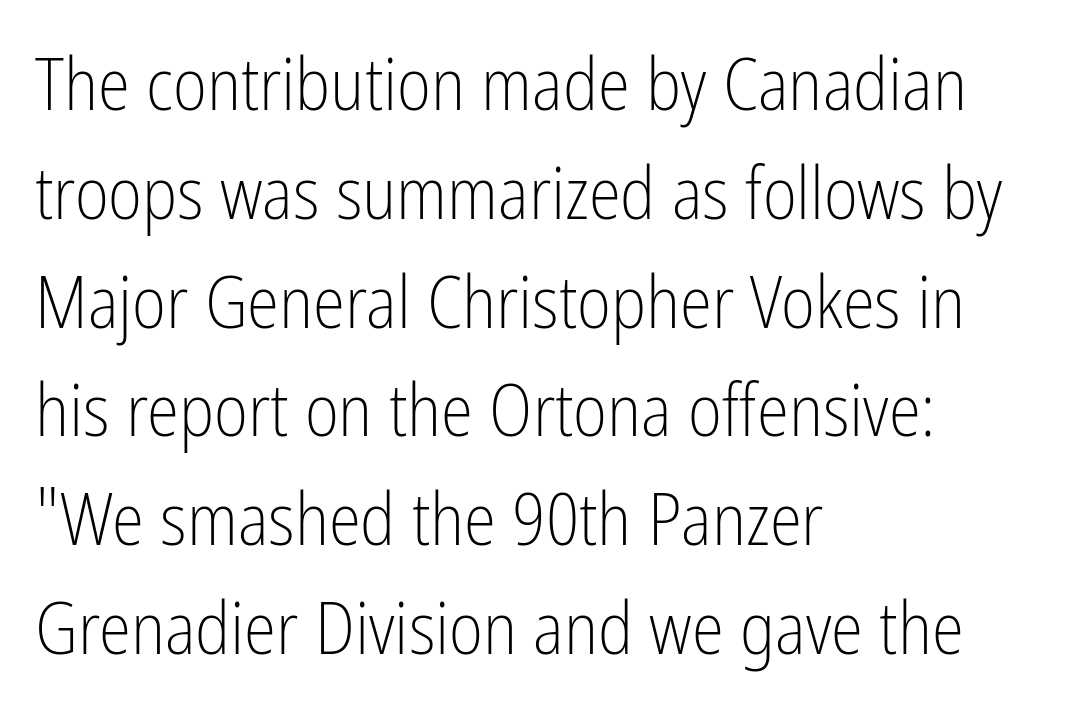
The image shows 73 px light, condensed sans-serif type, upright; set left-aligned, normal line spacing (1.49x), normal letter spacing, not underlined; low stroke contrast and a medium x-height.
